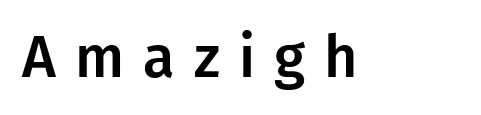
The specimen reads as upright at a glance. The typeface chosen for these lines omits serifs. These lines are rendered in a variable-pitch font. Characters follow at a spacing far wider than the type designer built in. Each row of text sits above clean, open space.
